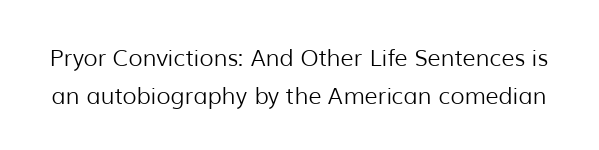
Q: Is the text bold? A: No.
Q: Is the text italic (slanted)? A: No, it is upright.
Q: Is the text underlined? A: No.
Q: Is the spacing between letters normal or unusually wide? A: Normal.
Q: Is the spacing between lines tight, normal or loose? A: Normal.
